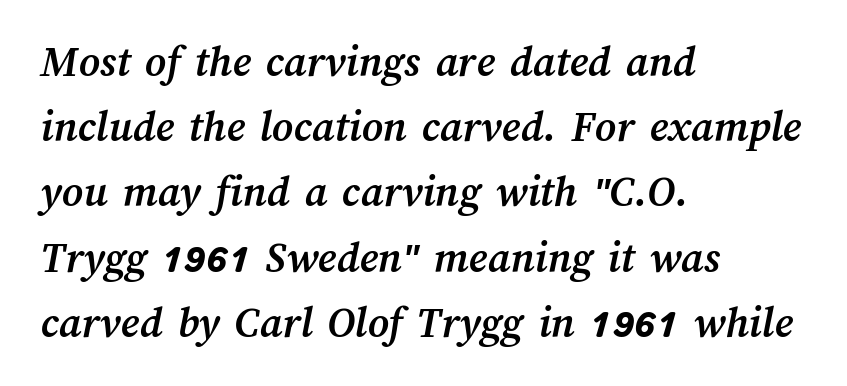
Q: Is the text bold? A: Yes.
Q: Is the text underlined? A: No.
Q: How is the paragraph aligned? A: Left-aligned.
Q: Is the spacing between letters normal or unusually wide? A: Normal.
Q: Is the spacing between lines tight, normal or loose? A: Normal.
Q: Width (condensed, normal, or wide)? A: Normal.
Q: Stroke contrast? A: Medium.
Q: x-height? A: Medium.
Q: Monospaced? A: No.
